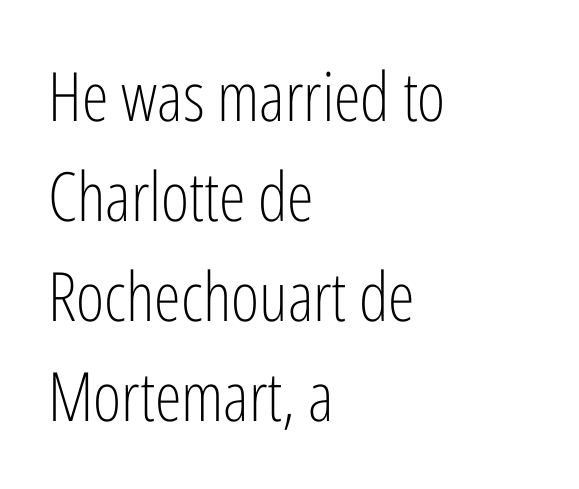
The characters are drawn with everyday or finer stroke widths. Standard letterfit; no display-style spreading of the glyphs. Line beginnings align vertically; line endings do not. This is sans-serif lettering, the kind often seen on screens and signage.
